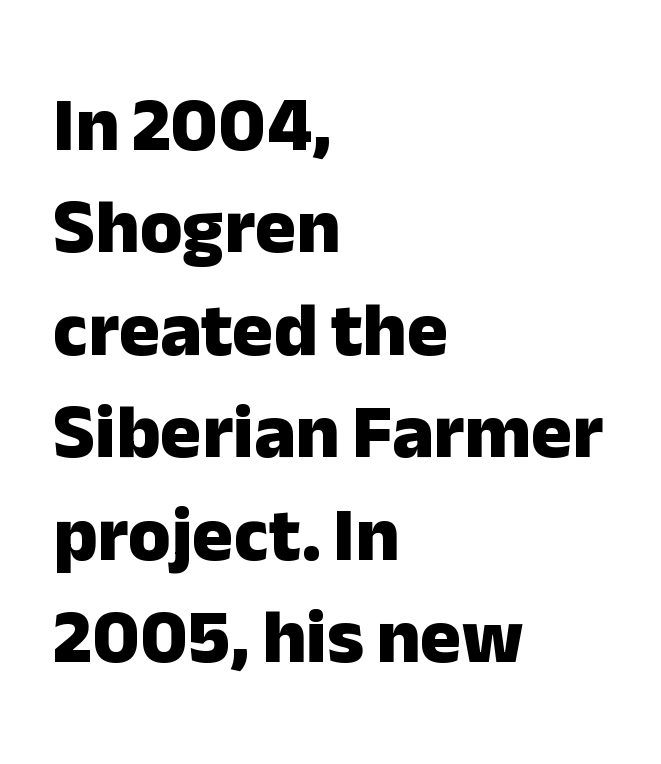
{"serif": "no", "italic": "no", "bold": "yes", "weight": "heavy", "width": "normal", "stroke_contrast": "low", "x_height": "medium", "monospaced": "no", "underline": "no", "align": "left", "line_spacing": "normal", "line_spacing_ratio": 1.33, "letter_spacing": "normal", "letter_spacing_em": 0.0, "glyph_px": 77}
